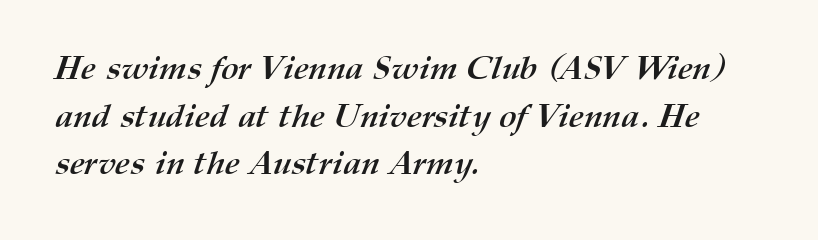
Q: Is the text bold? A: Yes.
Q: Is the text underlined? A: No.
Q: How is the paragraph aligned? A: Left-aligned.
Q: Is the spacing between letters normal or unusually wide? A: Normal.
Q: Is the spacing between lines tight, normal or loose? A: Normal.
Q: Width (condensed, normal, or wide)? A: Normal.
Q: Stroke contrast? A: Medium.
Q: x-height? A: Medium.
Q: Monospaced? A: No.
